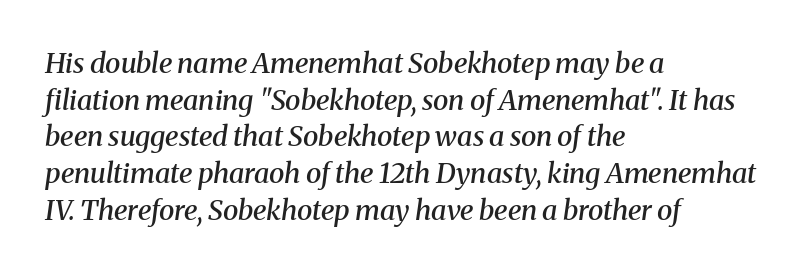
The image shows 28 px semibold serif type, italic (leaning right); set left-aligned, normal line spacing (1.31x), normal letter spacing, not underlined; medium stroke contrast and a medium x-height.
